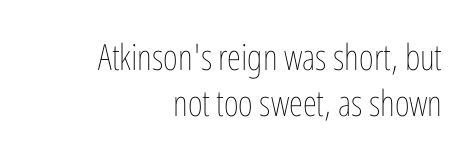
The image shows 36 px thin, condensed type, upright; set right-aligned, normal line spacing (1.27x), normal letter spacing, not underlined; low stroke contrast and a medium x-height.
